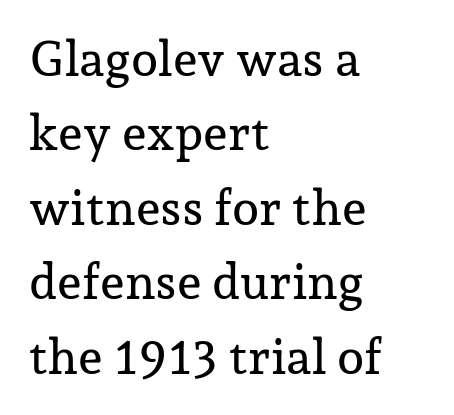
The image shows 49 px serif type, upright; set left-aligned, normal line spacing (1.52x), normal letter spacing, not underlined; low stroke contrast and a medium x-height.
